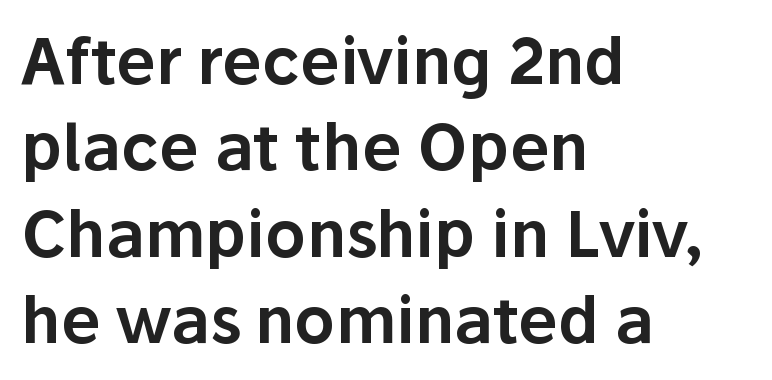
{"serif": "no", "italic": "no", "width": "normal", "stroke_contrast": "low", "x_height": "medium", "monospaced": "no", "underline": "no", "align": "left", "line_spacing": "normal", "line_spacing_ratio": 1.37, "letter_spacing": "normal", "letter_spacing_em": 0.0, "glyph_px": 63}
